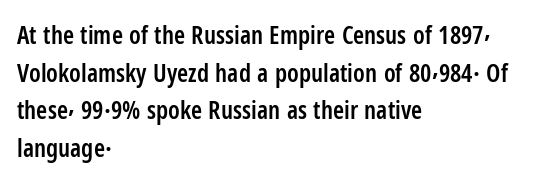
{"italic": "no", "bold": "semi", "underline": "no", "align": "left", "line_spacing": "normal", "line_spacing_ratio": 1.51, "letter_spacing": "normal", "letter_spacing_em": 0.0, "glyph_px": 25}
